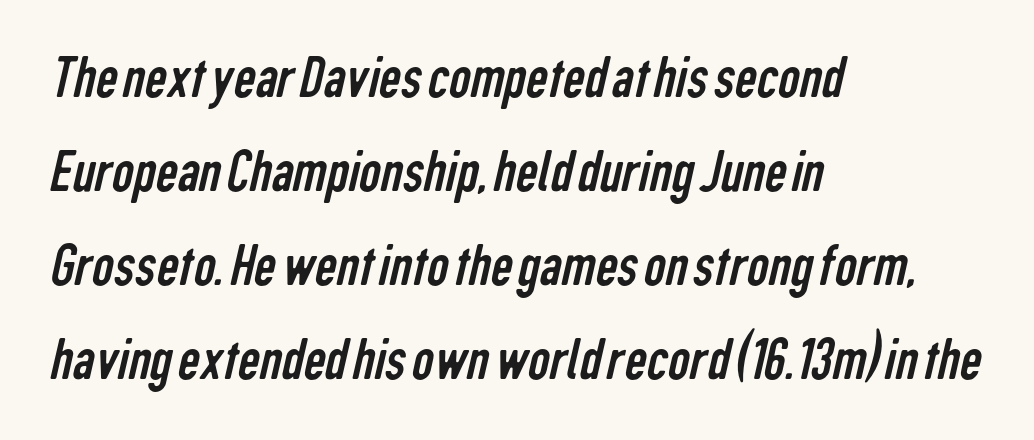
Q: Is the text bold? A: No.
Q: Is the typeface a serif or a sans-serif typeface? A: Sans-serif.
Q: Is the text underlined? A: No.
Q: How is the paragraph aligned? A: Left-aligned.
Q: Is the spacing between letters normal or unusually wide? A: Normal.
Q: Is the spacing between lines tight, normal or loose? A: Normal.
Q: Width (condensed, normal, or wide)? A: Condensed.
Q: Stroke contrast? A: Low.
Q: x-height? A: Medium.
Q: Monospaced? A: No.
